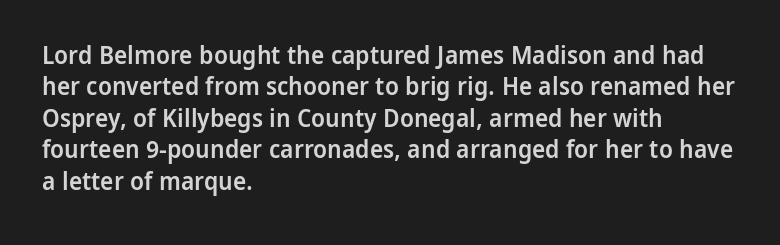
{"italic": "no", "bold": "semi", "underline": "no", "align": "left", "line_spacing": "normal", "line_spacing_ratio": 1.26, "letter_spacing": "normal", "letter_spacing_em": 0.0, "glyph_px": 25}
